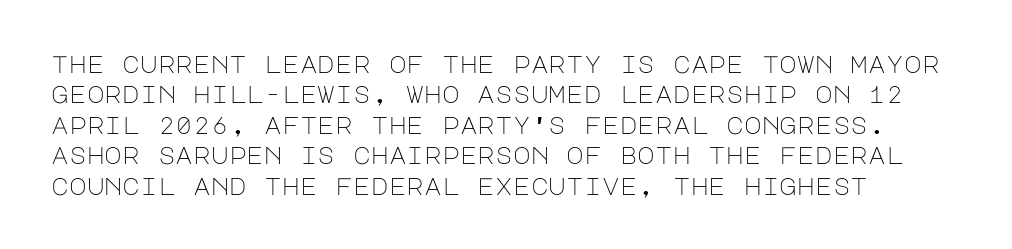
Q: Is the text bold? A: No.
Q: Is the text italic (slanted)? A: No, it is upright.
Q: Is the text underlined? A: No.
Q: How is the paragraph aligned? A: Left-aligned.
Q: Is the spacing between letters normal or unusually wide? A: Normal.
Q: Is the spacing between lines tight, normal or loose? A: Normal.
